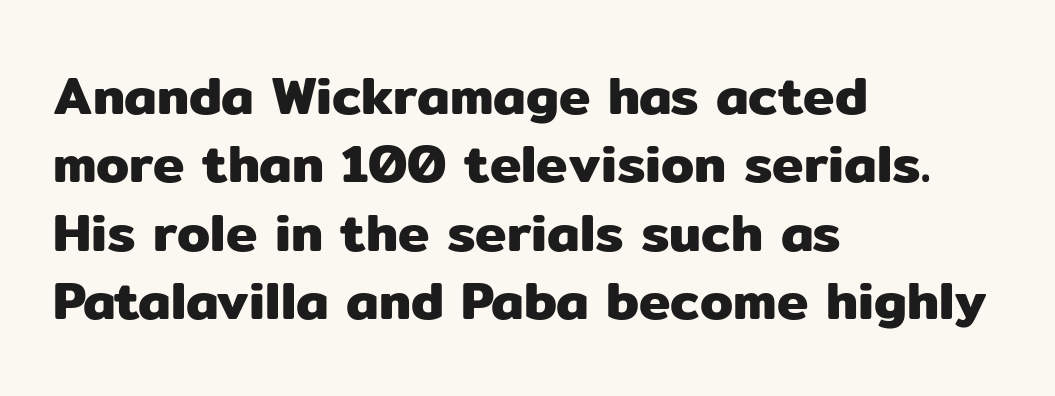
{"serif": "no", "italic": "no", "width": "normal", "stroke_contrast": "low", "x_height": "medium", "monospaced": "no", "underline": "no", "align": "left", "line_spacing": "normal", "line_spacing_ratio": 1.29, "letter_spacing": "normal", "letter_spacing_em": 0.0, "glyph_px": 53}
